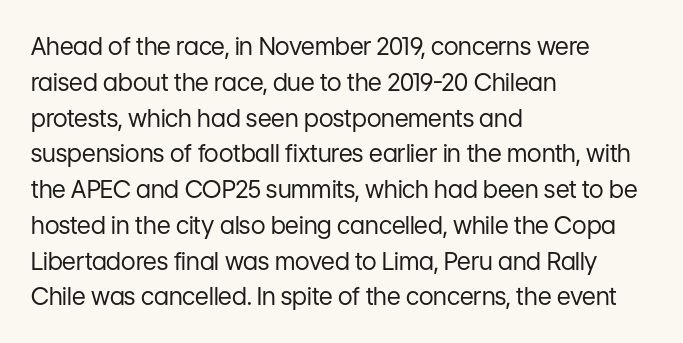
{"italic": "no", "bold": "no", "underline": "no", "align": "left", "line_spacing": "normal", "line_spacing_ratio": 1.49, "letter_spacing": "normal", "letter_spacing_em": 0.0, "glyph_px": 24}
